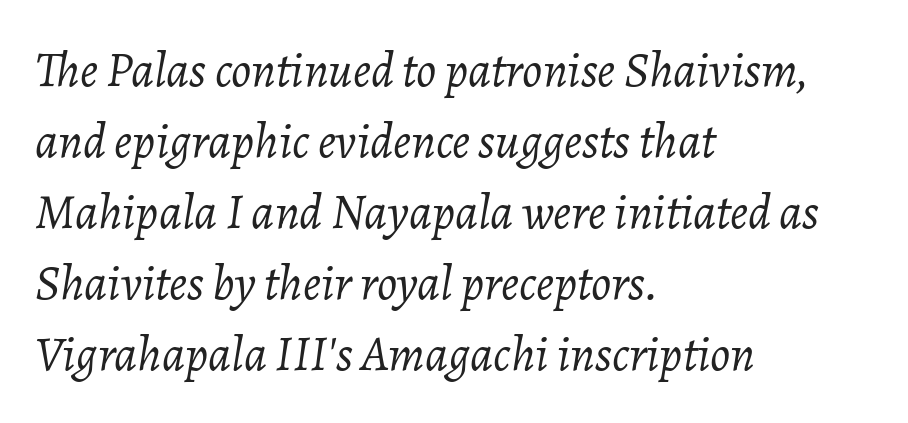
{"italic": "yes", "lean": "right", "slant_degrees": 7, "bold": "no", "weight": "light", "width": "normal", "stroke_contrast": "low", "x_height": "medium", "monospaced": "no", "underline": "no", "align": "left", "line_spacing": "normal", "line_spacing_ratio": 1.42, "letter_spacing": "normal", "letter_spacing_em": 0.0, "glyph_px": 50}
